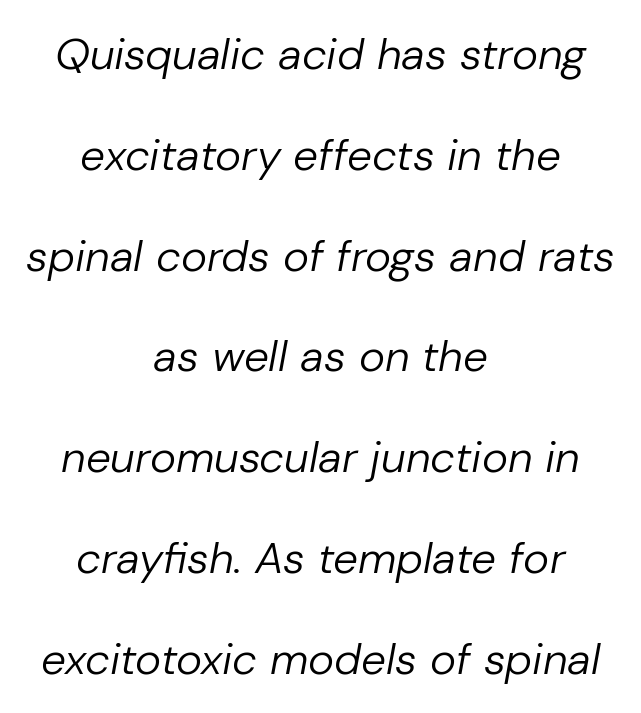
The image shows 44 px regular-weight type, italic (leaning right); set centered, loose line spacing (2.29x), normal letter spacing, not underlined; low stroke contrast and a medium x-height.
